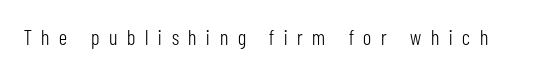
The image shows 21 px text type, upright; set unusually wide letter spacing (+0.46 em), not underlined.
